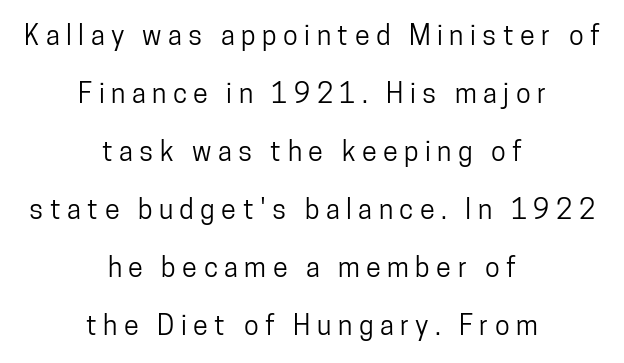
{"italic": "no", "underline": "no", "align": "center", "line_spacing": "loose", "line_spacing_ratio": 2.15, "letter_spacing": "wide", "letter_spacing_em": 0.24, "glyph_px": 27}
